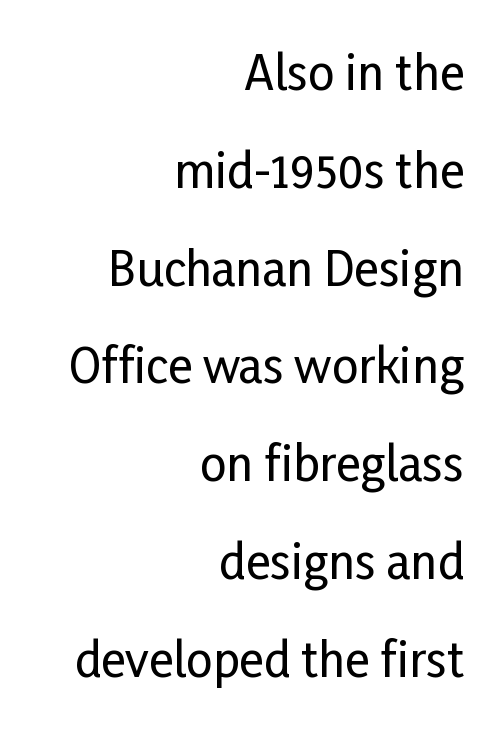
{"serif": "no", "italic": "no", "width": "condensed", "stroke_contrast": "low", "x_height": "medium", "monospaced": "no", "underline": "no", "align": "right", "line_spacing": "loose", "line_spacing_ratio": 2.08, "letter_spacing": "normal", "letter_spacing_em": 0.0, "glyph_px": 47}
